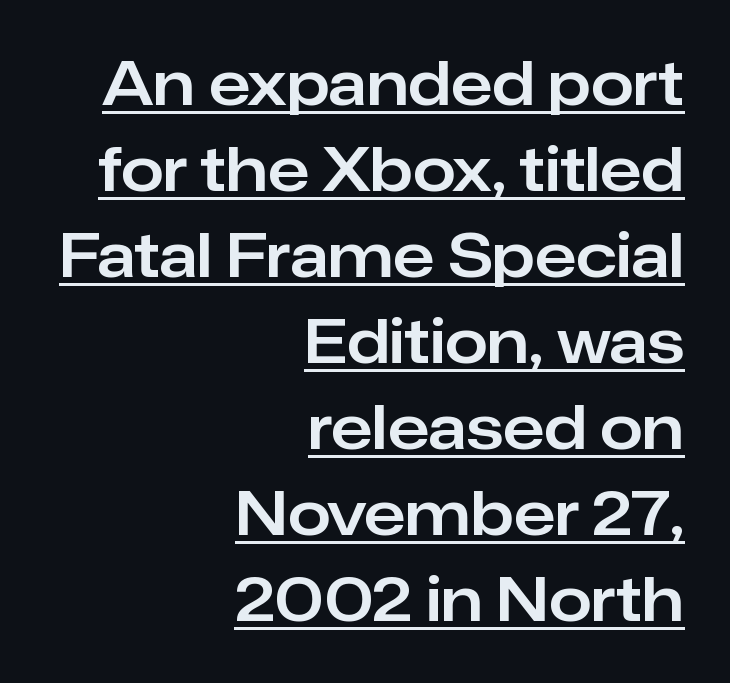
Leftover space on each line is placed entirely before the opening word. Each letter's strokes conclude bluntly, with no projecting serifs. Nobody touched the tracking dial on this one. The rendered words wear a rule along their underside. Vertical strokes here are truly vertical.
